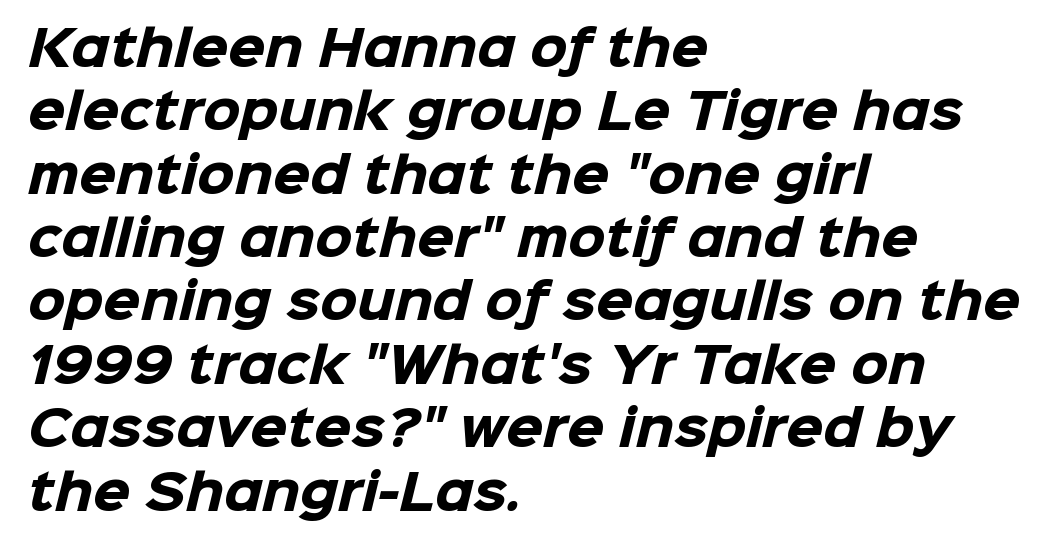
{"serif": "no", "bold": "yes", "weight": "heavy", "width": "normal", "stroke_contrast": "low", "x_height": "medium", "monospaced": "no", "underline": "no", "align": "left", "line_spacing": "normal", "line_spacing_ratio": 1.32, "letter_spacing": "normal", "letter_spacing_em": 0.0, "glyph_px": 48}
